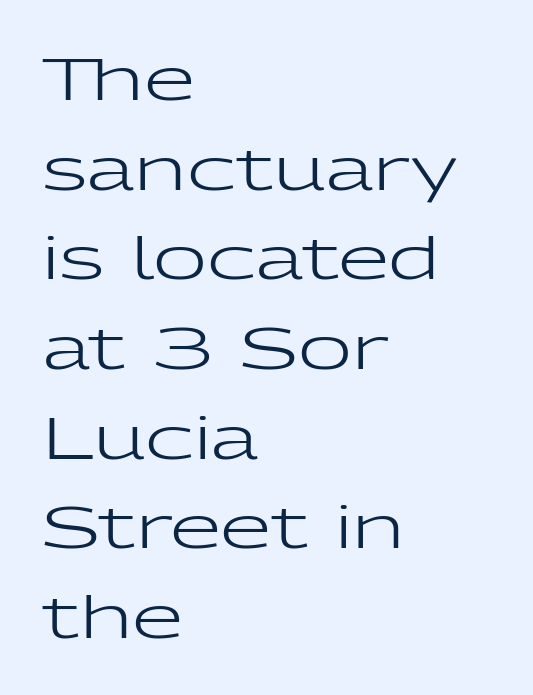
Where is the straight margin? On the left. Characters follow at the spacing the type designer built in. Nope, not italic — everything's standing straight. Think standard paragraph weight, or any step lighter than that.
